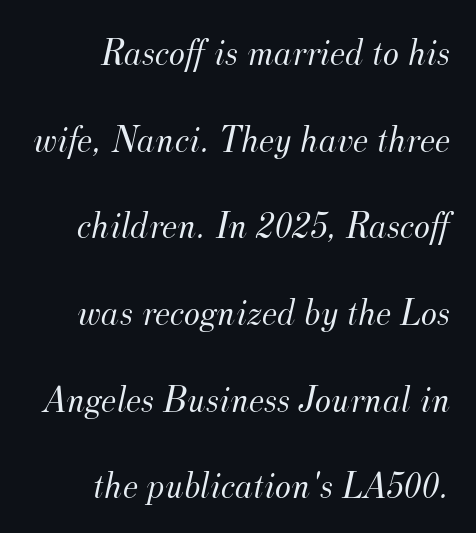
Q: Is the text bold? A: No.
Q: Is the text italic (slanted)? A: Yes, it leans right by about 12 degrees.
Q: Is the typeface a serif or a sans-serif typeface? A: Serif.
Q: Is the text underlined? A: No.
Q: How is the paragraph aligned? A: Right-aligned.
Q: Is the spacing between letters normal or unusually wide? A: Normal.
Q: Is the spacing between lines tight, normal or loose? A: Loose.
Q: Width (condensed, normal, or wide)? A: Normal.
Q: Stroke contrast? A: Medium.
Q: x-height? A: Small.
Q: Monospaced? A: No.
